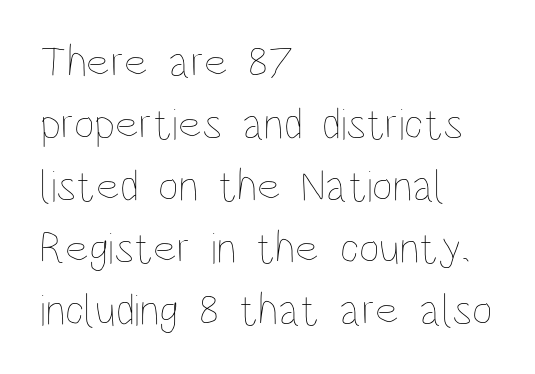
{"italic": "no", "bold": "no", "weight": "thin", "width": "condensed", "stroke_contrast": "low", "x_height": "large", "monospaced": "no", "underline": "no", "align": "left", "line_spacing": "normal", "line_spacing_ratio": 1.38, "letter_spacing": "normal", "letter_spacing_em": 0.0, "glyph_px": 45}
